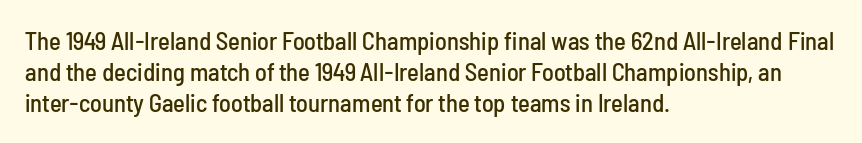
Q: Is the text italic (slanted)? A: No, it is upright.
Q: Is the text underlined? A: No.
Q: How is the paragraph aligned? A: Left-aligned.
Q: Is the spacing between letters normal or unusually wide? A: Normal.
Q: Is the spacing between lines tight, normal or loose? A: Normal.
